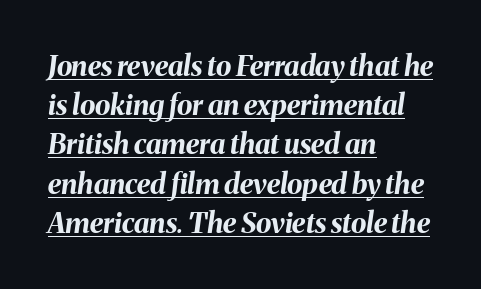
Q: Is the text bold? A: Yes.
Q: Is the text italic (slanted)? A: Yes, it leans right by about 8 degrees.
Q: Is the text underlined? A: Yes.
Q: How is the paragraph aligned? A: Left-aligned.
Q: Is the spacing between letters normal or unusually wide? A: Normal.
Q: Is the spacing between lines tight, normal or loose? A: Normal.
Q: Width (condensed, normal, or wide)? A: Normal.
Q: Stroke contrast? A: Medium.
Q: x-height? A: Medium.
Q: Monospaced? A: No.
